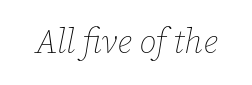
{"italic": "yes", "lean": "right", "slant_degrees": 12, "bold": "no", "weight": "thin", "width": "normal", "stroke_contrast": "low", "x_height": "medium", "monospaced": "no", "underline": "no", "letter_spacing": "normal", "letter_spacing_em": 0.0, "glyph_px": 34}
